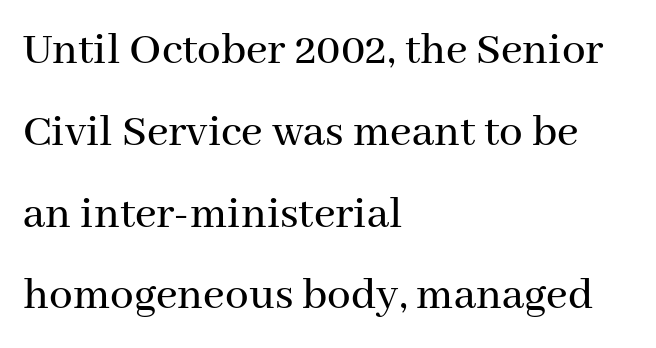
Q: Is the text italic (slanted)? A: No, it is upright.
Q: Is the typeface a serif or a sans-serif typeface? A: Serif.
Q: Is the text underlined? A: No.
Q: How is the paragraph aligned? A: Left-aligned.
Q: Is the spacing between letters normal or unusually wide? A: Normal.
Q: Width (condensed, normal, or wide)? A: Normal.
Q: Stroke contrast? A: Medium.
Q: x-height? A: Medium.
Q: Monospaced? A: No.
